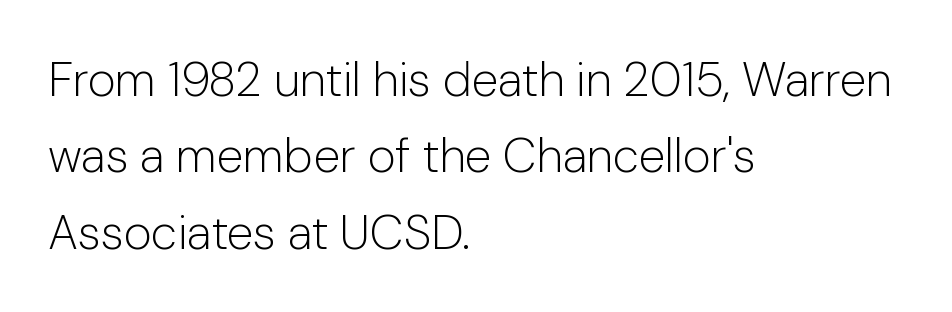
The image shows 48 px light sans-serif type, upright; set left-aligned, normal line spacing (1.59x), normal letter spacing, not underlined; low stroke contrast and a medium x-height.
